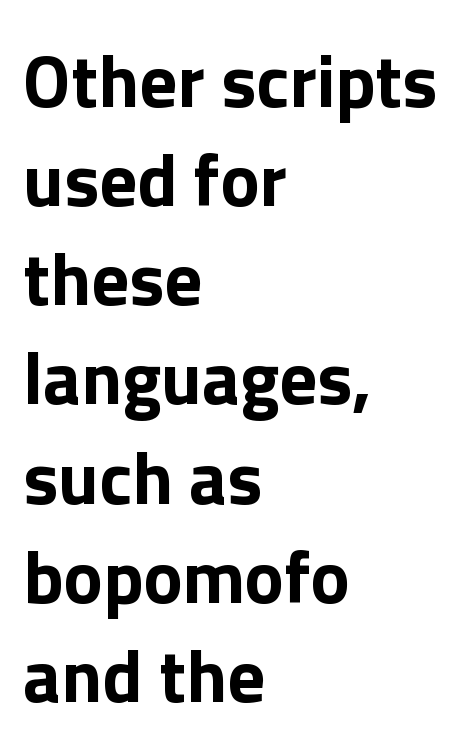
Looks like regular typesetting: each glyph gets only the width it needs. The rag falls on the right side of this text block. Check under the words: just untouched page. Baseline-to-baseline distance is the conventional proportion of letter height. Heavy, bold letterforms.
